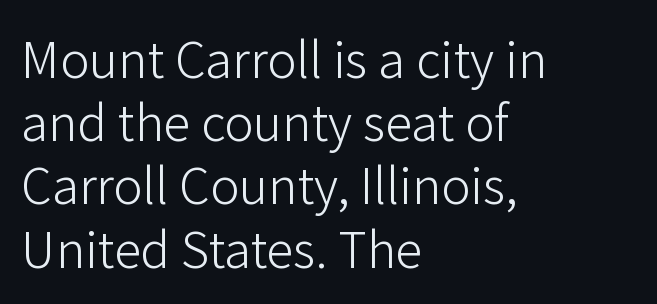
{"serif": "no", "italic": "no", "bold": "no", "weight": "light", "width": "normal", "stroke_contrast": "low", "x_height": "medium", "monospaced": "no", "underline": "no", "align": "left", "line_spacing": "normal", "line_spacing_ratio": 1.29, "letter_spacing": "normal", "letter_spacing_em": 0.0, "glyph_px": 49}
